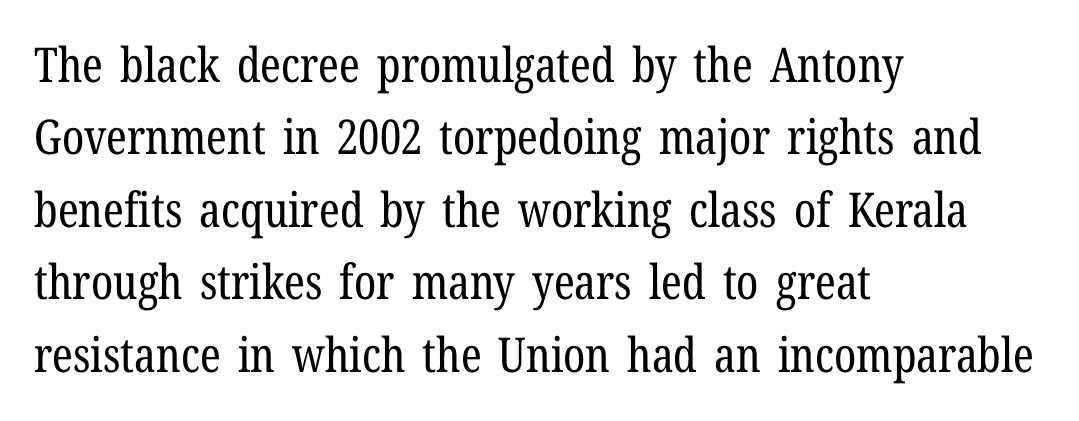
The image shows 48 px regular-weight, condensed serif type, upright; set left-aligned, normal line spacing (1.51x), normal letter spacing, not underlined; low stroke contrast and a medium x-height.
